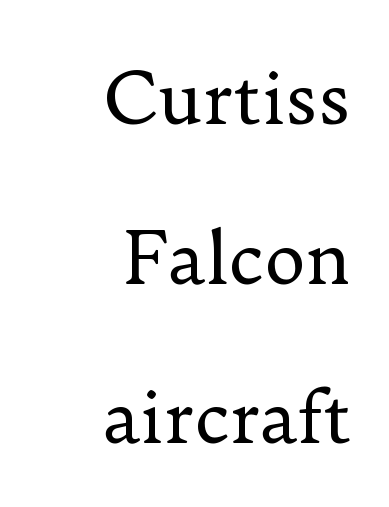
The image shows 71 px regular-weight serif type, upright; set right-aligned, loose line spacing (2.25x), normal letter spacing, not underlined; low stroke contrast and a small x-height.
